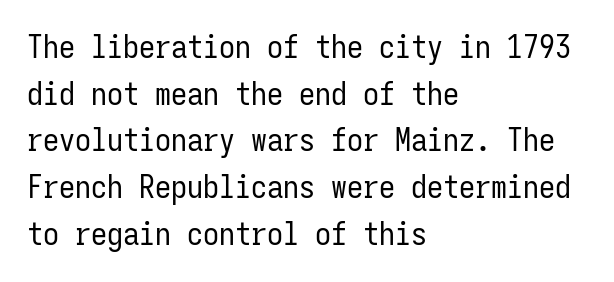
Leading: standard. Is this a fixed-width face? Yes — each glyph sits in an identical cell. What stands out about the letter spacing? Nothing — it is the standard amount. Stems and bowls with no extra thickness — not bold.
